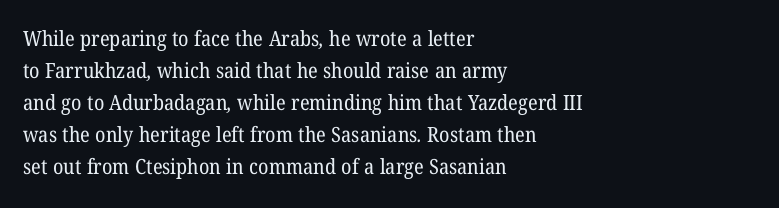
Counters stay open thanks to moderate or lighter strokes. Line spacing here is normal. Letters rest on an invisible, unmarked baseline. Tracking value appears to be zero — textbook default spacing. These lines are set flush left with a ragged right edge.
